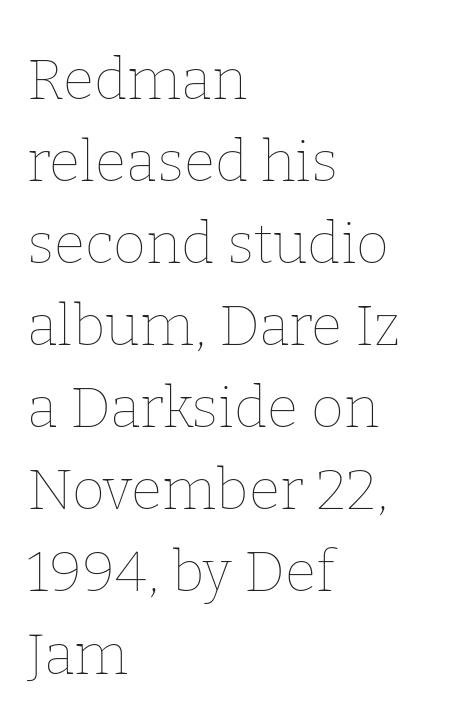
Q: Is the text bold? A: No.
Q: Is the text italic (slanted)? A: No, it is upright.
Q: Is the text underlined? A: No.
Q: How is the paragraph aligned? A: Left-aligned.
Q: Is the spacing between letters normal or unusually wide? A: Normal.
Q: Is the spacing between lines tight, normal or loose? A: Normal.
Q: Width (condensed, normal, or wide)? A: Normal.
Q: Stroke contrast? A: Low.
Q: x-height? A: Medium.
Q: Monospaced? A: No.
